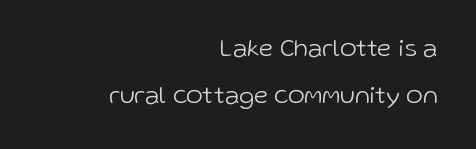
{"italic": "no", "bold": "no", "underline": "no", "align": "right", "line_spacing": "loose", "line_spacing_ratio": 1.9, "letter_spacing": "normal", "letter_spacing_em": 0.0, "glyph_px": 25}
